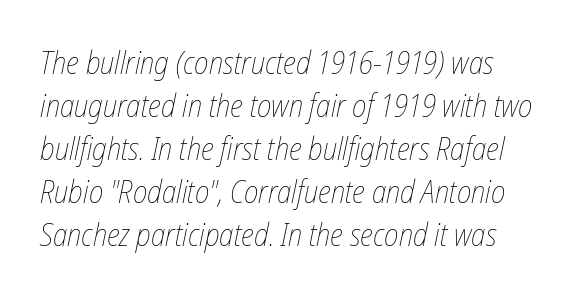
Q: Is the text bold? A: No.
Q: Is the text italic (slanted)? A: Yes, it leans right by about 12 degrees.
Q: Is the text underlined? A: No.
Q: Is the spacing between letters normal or unusually wide? A: Normal.
Q: Is the spacing between lines tight, normal or loose? A: Normal.
Q: Width (condensed, normal, or wide)? A: Condensed.
Q: Stroke contrast? A: Low.
Q: x-height? A: Medium.
Q: Monospaced? A: No.
